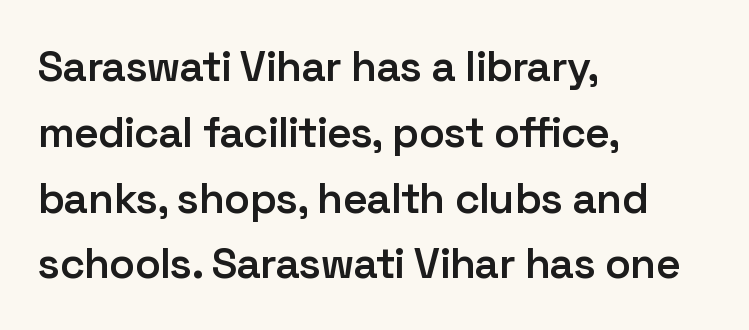
{"serif": "no", "italic": "no", "bold": "semi", "weight": "semibold", "width": "normal", "stroke_contrast": "low", "x_height": "medium", "monospaced": "no", "underline": "no", "align": "left", "line_spacing": "normal", "line_spacing_ratio": 1.53, "letter_spacing": "normal", "letter_spacing_em": 0.0, "glyph_px": 43}
